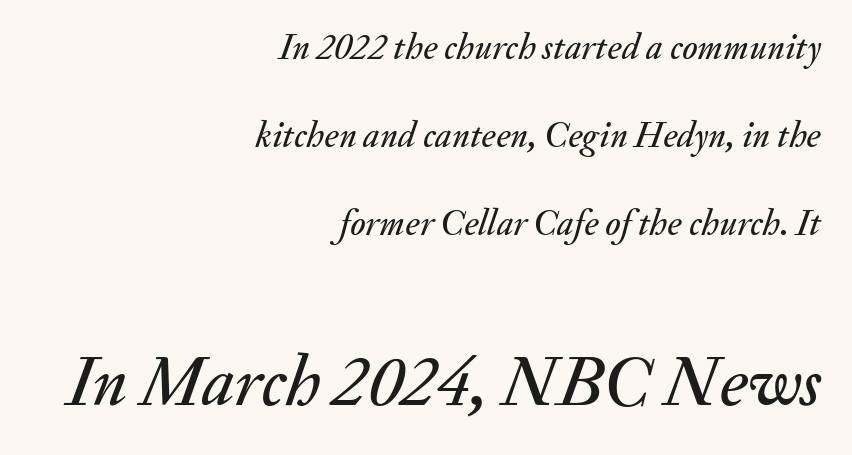
{"italic": "yes", "lean": "right", "slant_degrees": 20, "width": "normal", "stroke_contrast": "medium", "x_height": "small", "monospaced": "no", "underline": "no", "align": "right", "line_spacing": "loose", "line_spacing_ratio": 2.44, "letter_spacing": "normal", "letter_spacing_em": 0.0, "larger_block": "second", "size_ratio": 1.97, "glyph_px": 71}
